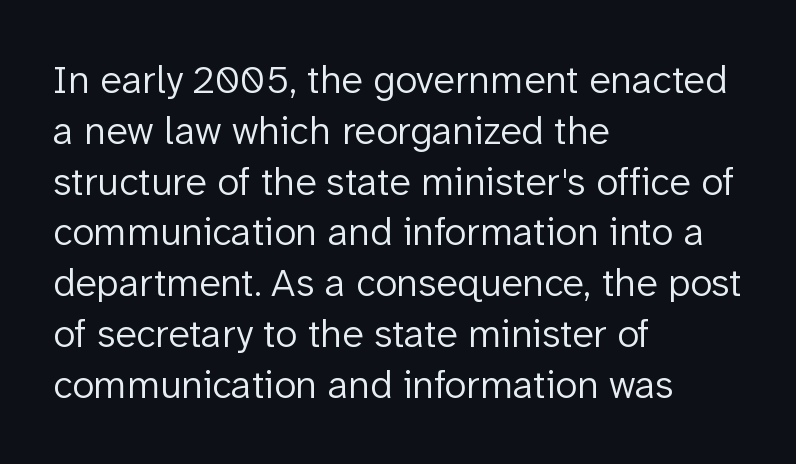
{"serif": "no", "italic": "no", "bold": "no", "weight": "light", "width": "normal", "stroke_contrast": "low", "x_height": "medium", "monospaced": "no", "underline": "no", "align": "left", "line_spacing": "normal", "line_spacing_ratio": 1.27, "letter_spacing": "normal", "letter_spacing_em": 0.0, "glyph_px": 40}
